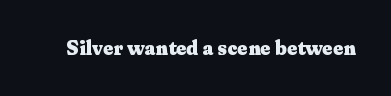
Q: Is the text bold? A: Yes.
Q: Is the text italic (slanted)? A: No, it is upright.
Q: Is the text underlined? A: No.
Q: Is the spacing between letters normal or unusually wide? A: Normal.
